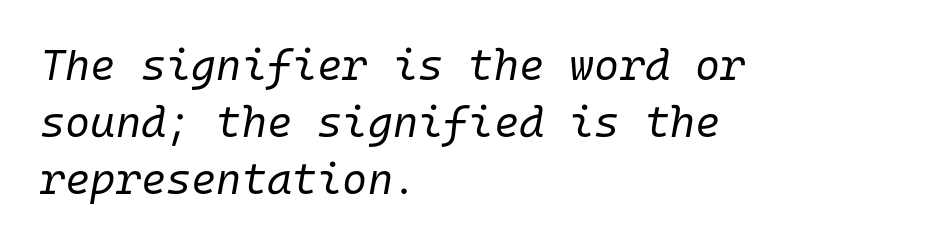
Q: Is the text bold? A: No.
Q: Is the text italic (slanted)? A: Yes, it leans right by about 10 degrees.
Q: Is the text underlined? A: No.
Q: How is the paragraph aligned? A: Left-aligned.
Q: Is the spacing between letters normal or unusually wide? A: Normal.
Q: Is the spacing between lines tight, normal or loose? A: Normal.
Q: Width (condensed, normal, or wide)? A: Normal.
Q: Stroke contrast? A: Low.
Q: x-height? A: Medium.
Q: Monospaced? A: Yes.
